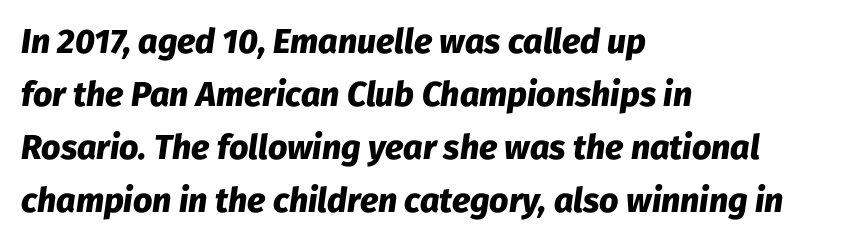
Q: Is the text bold? A: Yes.
Q: Is the text italic (slanted)? A: Yes, it leans right by about 8 degrees.
Q: Is the text underlined? A: No.
Q: How is the paragraph aligned? A: Left-aligned.
Q: Is the spacing between letters normal or unusually wide? A: Normal.
Q: Is the spacing between lines tight, normal or loose? A: Normal.
Q: Width (condensed, normal, or wide)? A: Normal.
Q: Stroke contrast? A: Low.
Q: x-height? A: Medium.
Q: Monospaced? A: No.
